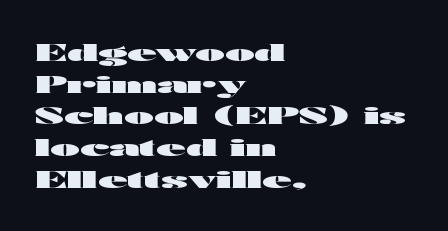
{"italic": "no", "bold": "yes", "underline": "no", "align": "left", "line_spacing": "normal", "line_spacing_ratio": 1.32, "letter_spacing": "normal", "letter_spacing_em": 0.0, "glyph_px": 24}
